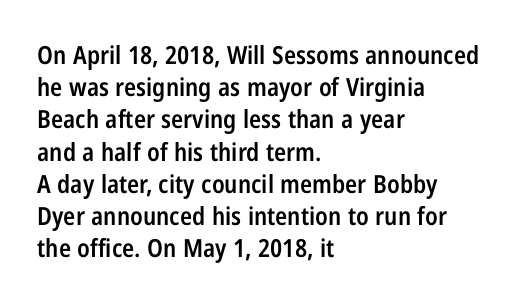
Q: Is the text bold? A: Semi-bold.
Q: Is the text italic (slanted)? A: No, it is upright.
Q: Is the text underlined? A: No.
Q: How is the paragraph aligned? A: Left-aligned.
Q: Is the spacing between letters normal or unusually wide? A: Normal.
Q: Is the spacing between lines tight, normal or loose? A: Normal.
